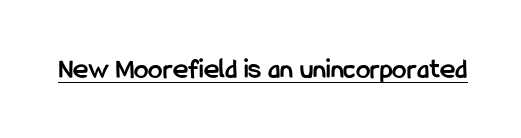
Characters follow at the spacing the type designer built in. Type style note: lacks serifs. This rendering features underlined lettering. Do the characters align in a grid? No, the font is proportional.
